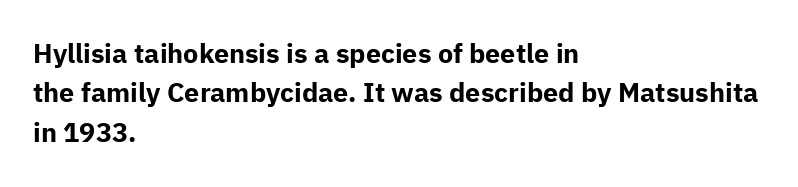
The line texture is even and compact thanks to regular tracking. Notice how the passage keeps a crisp vertical edge on the left only. Rendered with straight, roman letterforms. A bare baseline throughout the passage. One glance says typical: line gaps are just what's usual.
